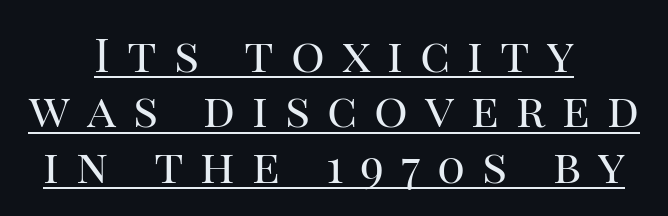
Honestly, the underline is the first thing you notice here. Every row of glyphs is offset so its center matches the block's center. Looks like regular typesetting: each glyph gets only the width it needs. Nope, not italic — everything's standing straight. This rendering employs a face with finishing strokes, i.e., a serif.
